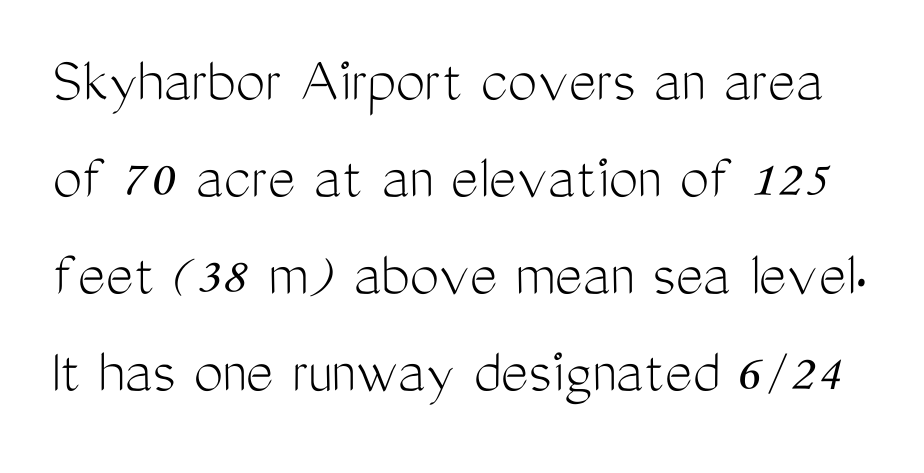
Q: Is the text bold? A: No.
Q: Is the text italic (slanted)? A: No, it is upright.
Q: Is the typeface a serif or a sans-serif typeface? A: Sans-serif.
Q: Is the text underlined? A: No.
Q: Is the spacing between letters normal or unusually wide? A: Normal.
Q: Is the spacing between lines tight, normal or loose? A: Normal.
Q: Width (condensed, normal, or wide)? A: Condensed.
Q: Stroke contrast? A: Medium.
Q: x-height? A: Medium.
Q: Monospaced? A: No.
